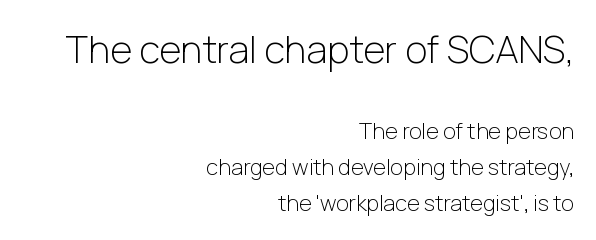
The image shows 38 px light sans-serif type, upright; set right-aligned, normal line spacing (1.64x), normal letter spacing, not underlined; the first (top) block is 1.73x larger; low stroke contrast and a medium x-height.
